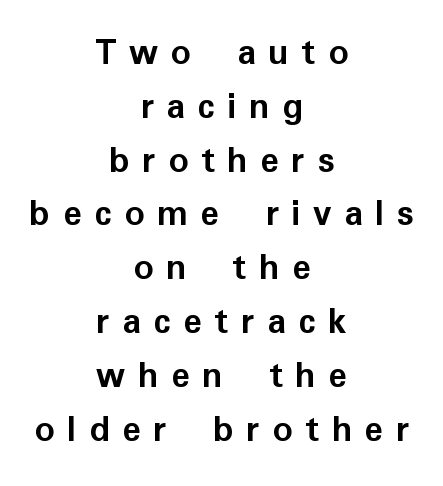
Is this a sans? Yes — the strokes have no serifs. This sample has the flowing, uneven cadence of proportional lettering. The glyphs are unaccompanied by any horizontal stroke below them. Heavy, bold letterforms. If you drew a line through each stem, it would be perfectly vertical. The line texture is sparse and dotted thanks to wide tracking.
